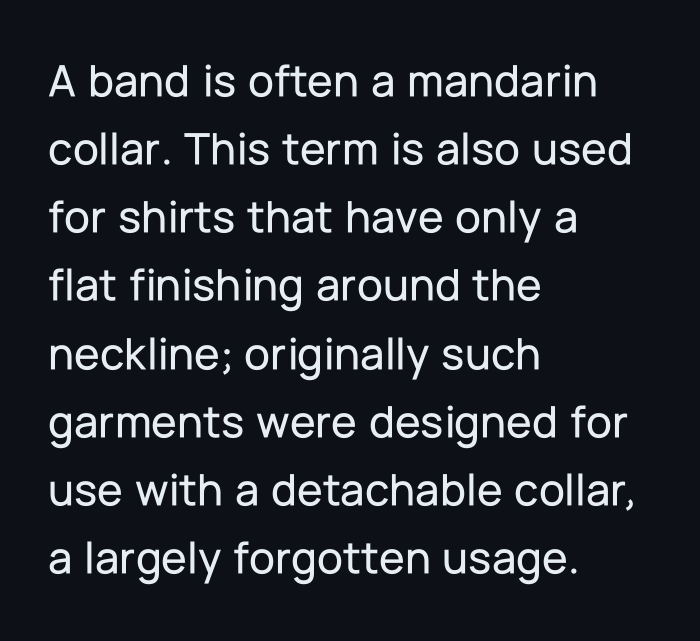
{"serif": "no", "italic": "no", "width": "normal", "stroke_contrast": "low", "x_height": "medium", "monospaced": "no", "underline": "no", "align": "left", "line_spacing": "normal", "line_spacing_ratio": 1.45, "letter_spacing": "normal", "letter_spacing_em": 0.0, "glyph_px": 47}
